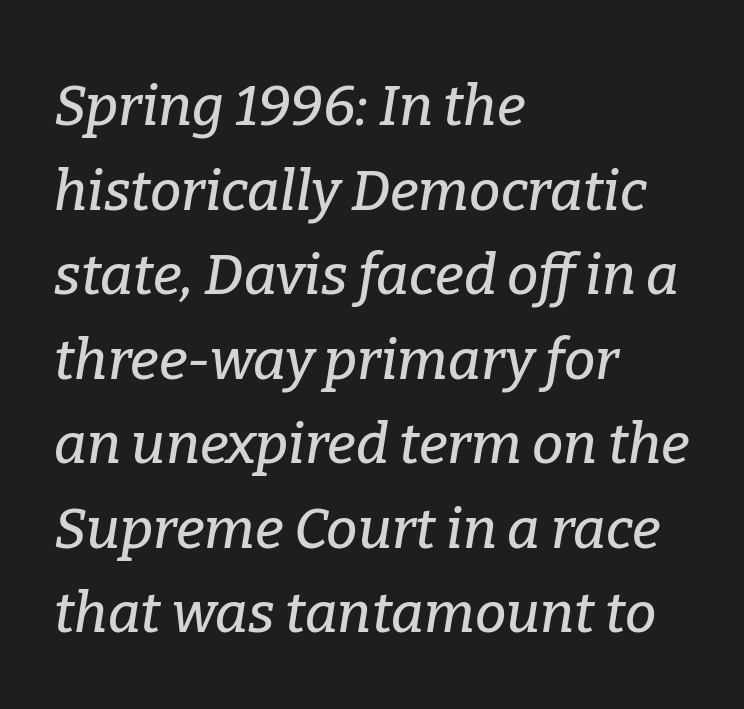
The image shows 56 px serif type, italic (leaning right); set left-aligned, normal line spacing (1.51x), normal letter spacing, not underlined; low stroke contrast and a medium x-height.
